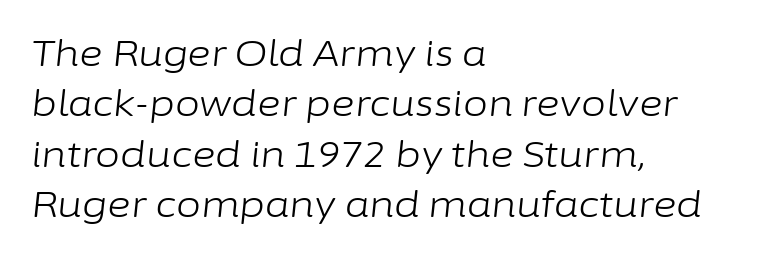
Q: Is the text bold? A: No.
Q: Is the text italic (slanted)? A: Yes, it leans right by about 6 degrees.
Q: Is the text underlined? A: No.
Q: How is the paragraph aligned? A: Left-aligned.
Q: Is the spacing between letters normal or unusually wide? A: Normal.
Q: Is the spacing between lines tight, normal or loose? A: Normal.
Q: Width (condensed, normal, or wide)? A: Normal.
Q: Stroke contrast? A: Low.
Q: x-height? A: Medium.
Q: Monospaced? A: No.
